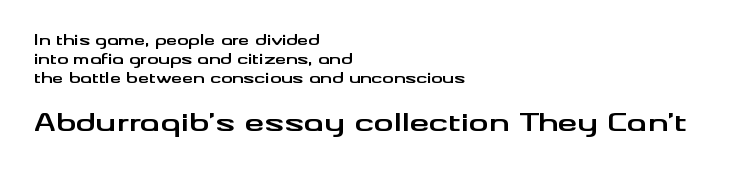
The image shows 25 px bold type, upright; set left-aligned, normal line spacing (1.37x), normal letter spacing, not underlined; the second (bottom) block is 1.79x larger.
